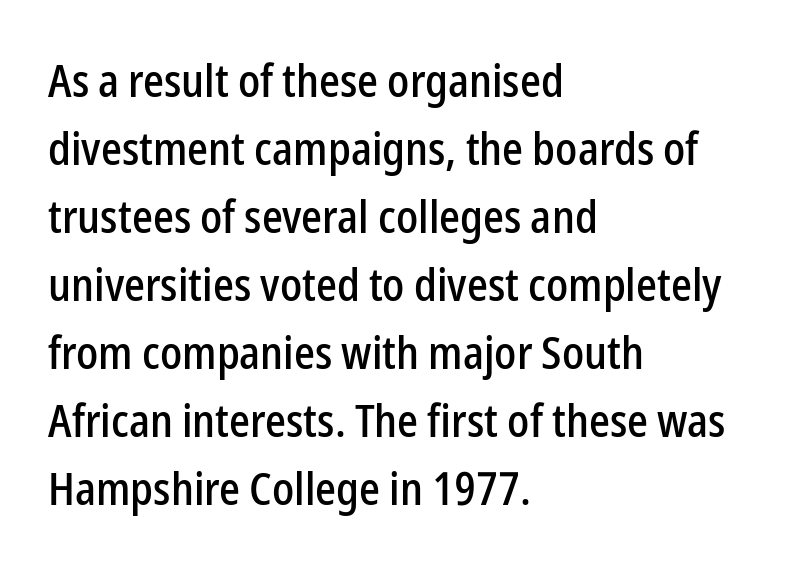
The image shows 46 px condensed sans-serif type, upright; set left-aligned, normal line spacing (1.48x), normal letter spacing, not underlined; low stroke contrast and a medium x-height.
